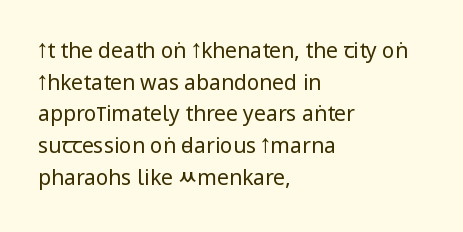
Q: Is the text bold? A: No.
Q: Is the text italic (slanted)? A: No, it is upright.
Q: Is the text underlined? A: No.
Q: How is the paragraph aligned? A: Left-aligned.
Q: Is the spacing between letters normal or unusually wide? A: Normal.
Q: Is the spacing between lines tight, normal or loose? A: Normal.
